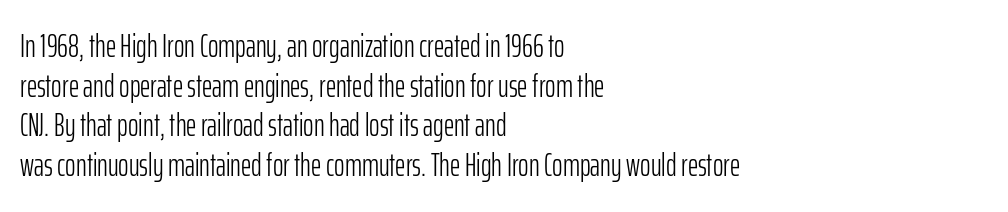
The image shows 32 px light, condensed sans-serif type, upright; set left-aligned, line spacing 1.24x, normal letter spacing, not underlined; low stroke contrast and a medium x-height.
